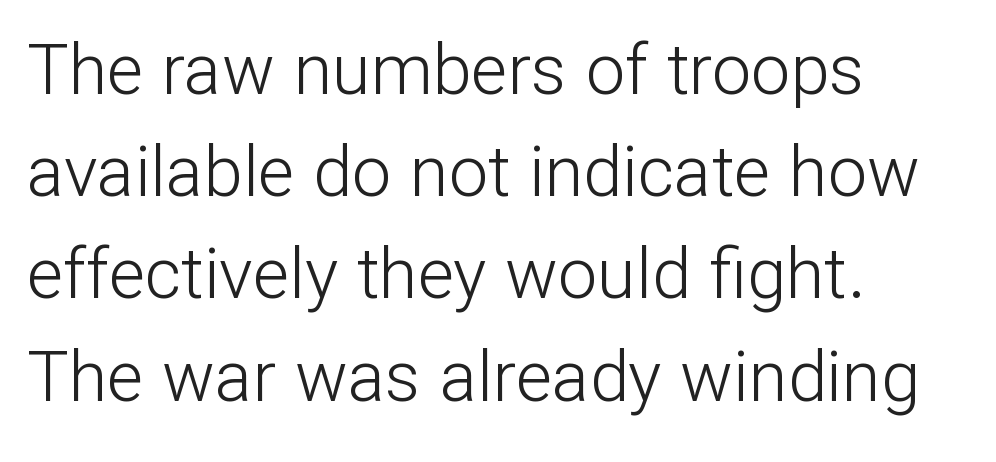
The image shows 70 px light sans-serif type, upright; set left-aligned, normal line spacing (1.46x), normal letter spacing, not underlined; low stroke contrast and a medium x-height.
